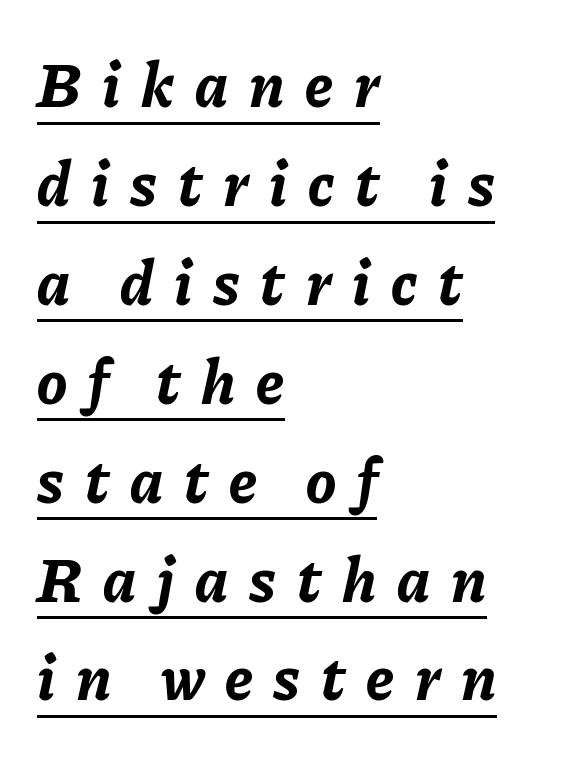
The image shows 63 px bold type, italic (leaning right); set left-aligned, normal line spacing (1.57x), unusually wide letter spacing (+0.33 em), underlined; low stroke contrast and a medium x-height.
